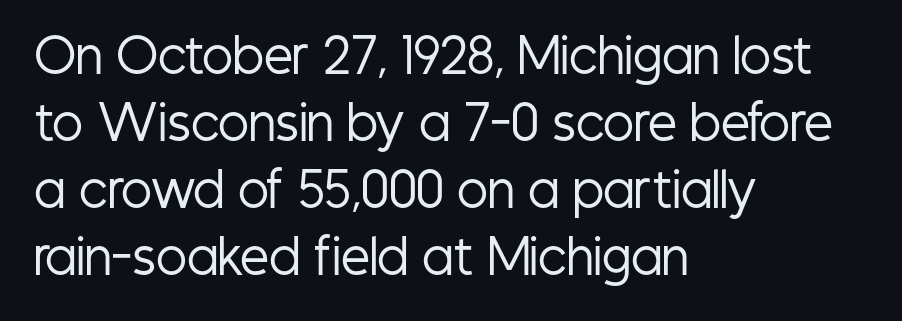
Q: Is the text bold? A: No.
Q: Is the text italic (slanted)? A: No, it is upright.
Q: Is the typeface a serif or a sans-serif typeface? A: Sans-serif.
Q: Is the text underlined? A: No.
Q: How is the paragraph aligned? A: Left-aligned.
Q: Is the spacing between letters normal or unusually wide? A: Normal.
Q: Is the spacing between lines tight, normal or loose? A: Normal.
Q: Width (condensed, normal, or wide)? A: Condensed.
Q: Stroke contrast? A: Low.
Q: x-height? A: Medium.
Q: Monospaced? A: No.
